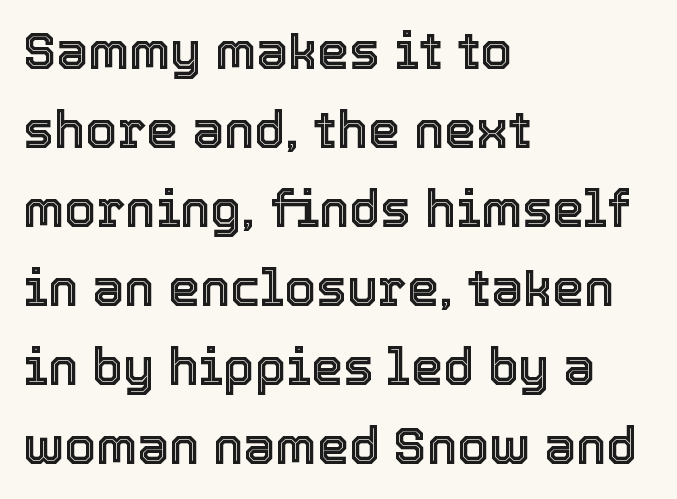
The image shows 51 px text type, upright; set left-aligned, normal line spacing (1.55x), normal letter spacing, not underlined; a medium x-height.
